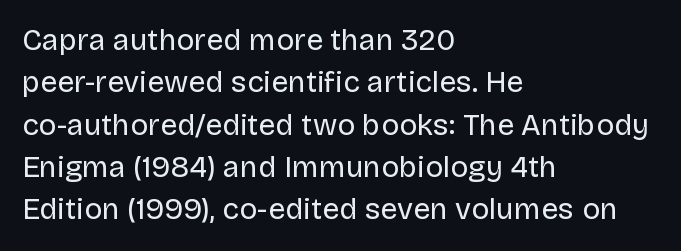
Q: Is the text bold? A: No.
Q: Is the text italic (slanted)? A: No, it is upright.
Q: Is the typeface a serif or a sans-serif typeface? A: Sans-serif.
Q: Is the text underlined? A: No.
Q: How is the paragraph aligned? A: Left-aligned.
Q: Is the spacing between letters normal or unusually wide? A: Normal.
Q: Is the spacing between lines tight, normal or loose? A: Normal.
Q: Width (condensed, normal, or wide)? A: Normal.
Q: Stroke contrast? A: Low.
Q: x-height? A: Large.
Q: Monospaced? A: No.
